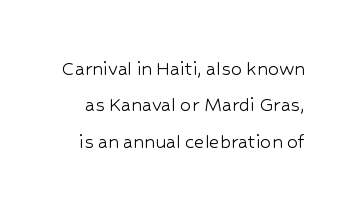
Rendered with straight, roman letterforms. The cut favours lightness, reaching ordinary text weight at its darkest. The horizontal fit of the characters is conventional and even. Summary of vertical rhythm: regular, with standard interline spacing. Lines of text with bare space underneath.
